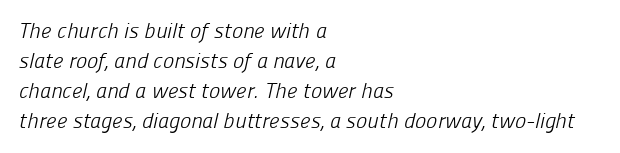
{"bold": "no", "underline": "no", "align": "left", "line_spacing": "normal", "line_spacing_ratio": 1.43, "letter_spacing": "normal", "letter_spacing_em": 0.0, "glyph_px": 21}
